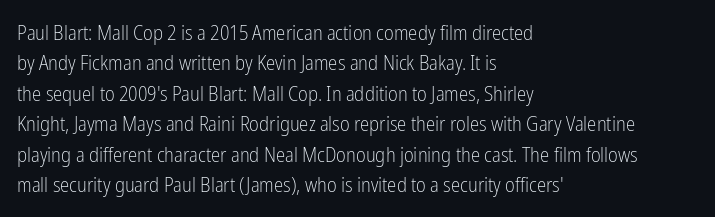
The image shows 21 px text type, upright; set left-aligned, normal line spacing (1.45x), normal letter spacing, not underlined.
